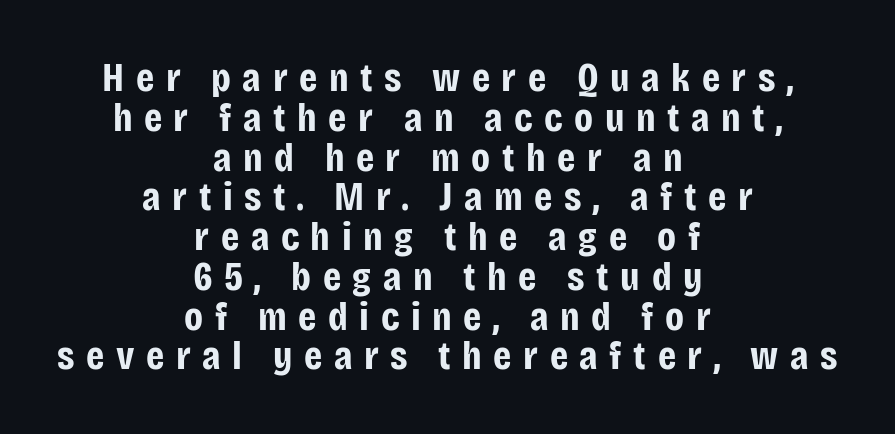
{"serif": "no", "italic": "no", "bold": "yes", "weight": "bold", "width": "condensed", "stroke_contrast": "low", "x_height": "large", "monospaced": "no", "underline": "no", "align": "center", "line_spacing": "tight", "line_spacing_ratio": 0.97, "letter_spacing": "wide", "letter_spacing_em": 0.28, "glyph_px": 41}
